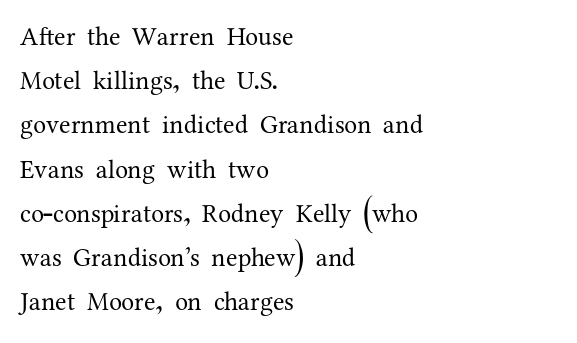
The image shows 26 px text type, upright; set left-aligned, normal line spacing (1.7x), normal letter spacing, not underlined.
